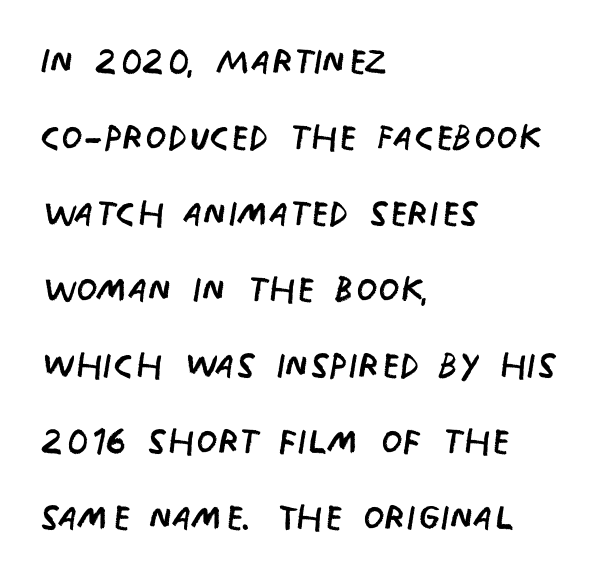
The image shows 49 px regular-weight, condensed sans-serif type; set left-aligned, normal line spacing (1.55x), normal letter spacing, not underlined; low stroke contrast and a large x-height.
